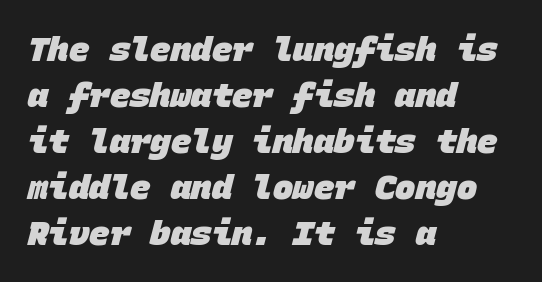
Q: Is the text bold? A: Yes.
Q: Is the typeface a serif or a sans-serif typeface? A: Sans-serif.
Q: Is the text underlined? A: No.
Q: How is the paragraph aligned? A: Left-aligned.
Q: Is the spacing between letters normal or unusually wide? A: Normal.
Q: Is the spacing between lines tight, normal or loose? A: Normal.
Q: Width (condensed, normal, or wide)? A: Normal.
Q: Stroke contrast? A: Low.
Q: x-height? A: Large.
Q: Monospaced? A: Yes.
